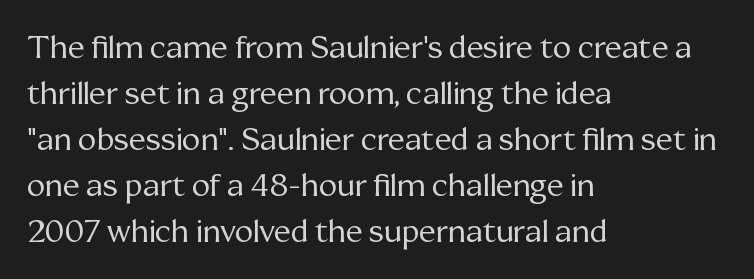
The image shows 31 px regular-weight serif type, upright; set left-aligned, normal line spacing (1.48x), normal letter spacing, not underlined; medium stroke contrast and a medium x-height.
